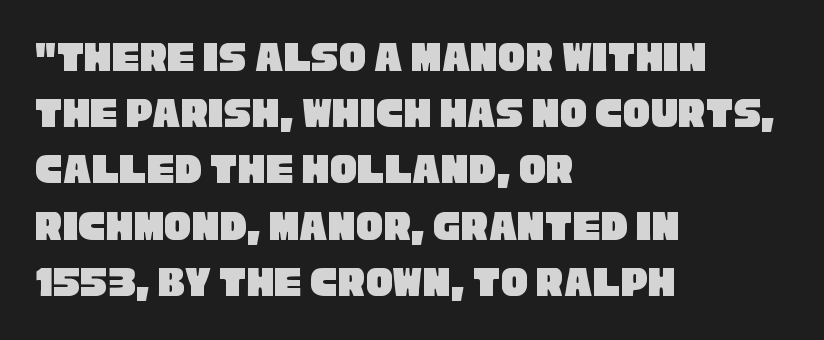
The passage shown is not underscored anywhere. Interline gaps are of average width in this sample. The face used here is rendered with its standard letterfit. Short and long lines alike share a common starting point at left.
